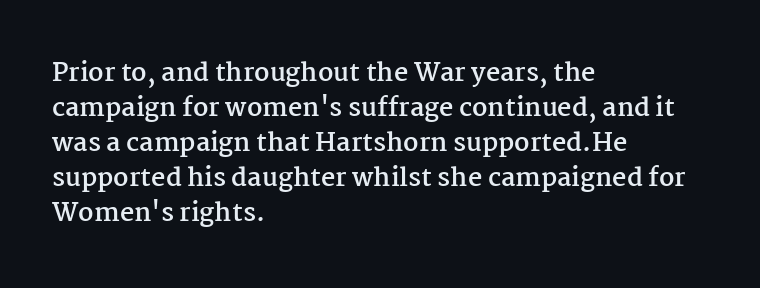
Q: Is the text bold? A: Yes.
Q: Is the text italic (slanted)? A: No, it is upright.
Q: Is the text underlined? A: No.
Q: How is the paragraph aligned? A: Left-aligned.
Q: Is the spacing between letters normal or unusually wide? A: Normal.
Q: Is the spacing between lines tight, normal or loose? A: Normal.
